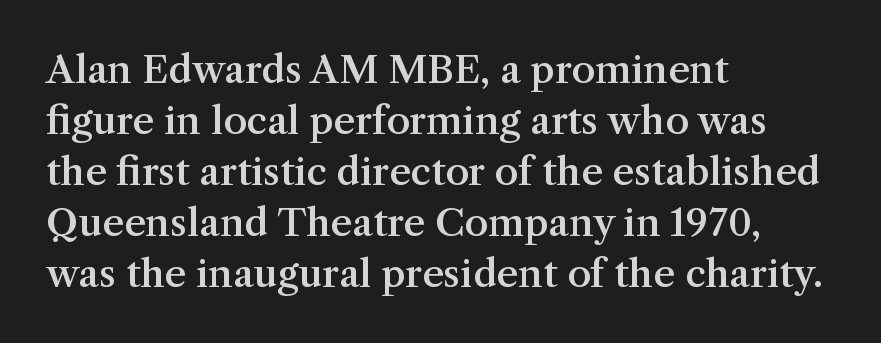
Is the letter spacing exaggerated? No — it looks like the ordinary default. The compositor pushed each line to the left boundary. A fair bit of extra ink — the face is semibold, not bold. Nope, not italic — everything's standing straight.
